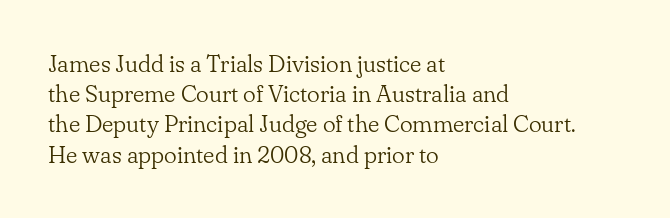
The weight would be labelled regular, book, light, or lighter still. Every stem runs plumb, perpendicular to the baseline. Descender tails drop into unmarked territory. One glance says typical: line gaps are just what's usual.
